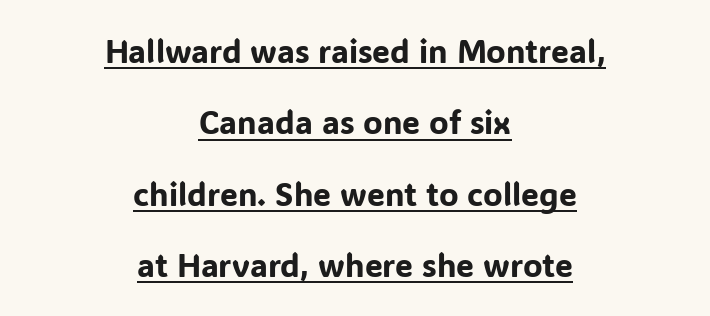
{"serif": "no", "italic": "no", "width": "normal", "stroke_contrast": "low", "x_height": "medium", "monospaced": "no", "underline": "yes", "align": "center", "line_spacing": "loose", "line_spacing_ratio": 2.23, "letter_spacing": "normal", "letter_spacing_em": 0.0, "glyph_px": 32}
